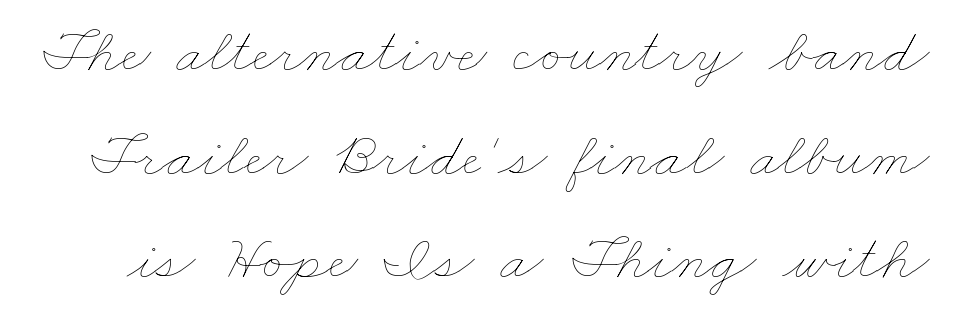
{"bold": "no", "weight": "thin", "width": "wide", "stroke_contrast": "low", "x_height": "small", "monospaced": "no", "underline": "no", "line_spacing": "normal", "line_spacing_ratio": 1.62, "letter_spacing": "normal", "letter_spacing_em": 0.0, "glyph_px": 64}
